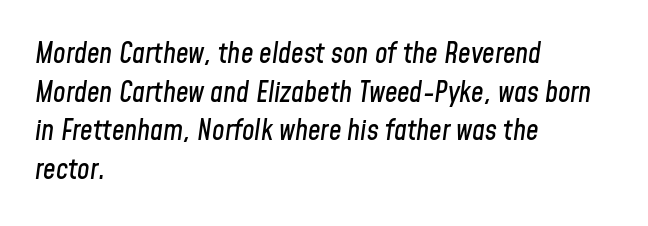
Q: Is the text italic (slanted)? A: Yes, it leans right by about 8 degrees.
Q: Is the text underlined? A: No.
Q: How is the paragraph aligned? A: Left-aligned.
Q: Is the spacing between letters normal or unusually wide? A: Normal.
Q: Is the spacing between lines tight, normal or loose? A: Normal.
Q: Width (condensed, normal, or wide)? A: Condensed.
Q: Stroke contrast? A: Low.
Q: x-height? A: Medium.
Q: Monospaced? A: No.
